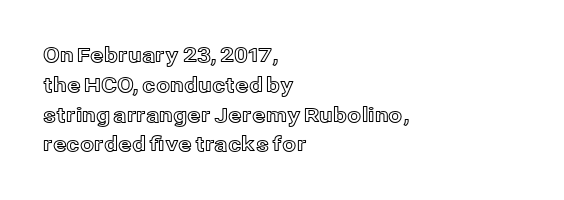
The image shows 20 px text type, upright; set left-aligned, normal line spacing (1.49x), normal letter spacing, not underlined.
